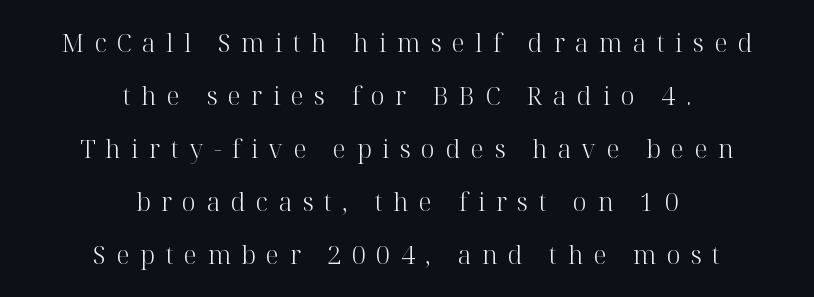
Ink coverage per letter is moderate at most. What stands out about the letter spacing? Its width — letters are far apart. The lines are quadded center. This is roman type, the default non-slanted kind. This rendering features lettering with no underline. Reading down the column, the eye jumps a long way to each next line.
